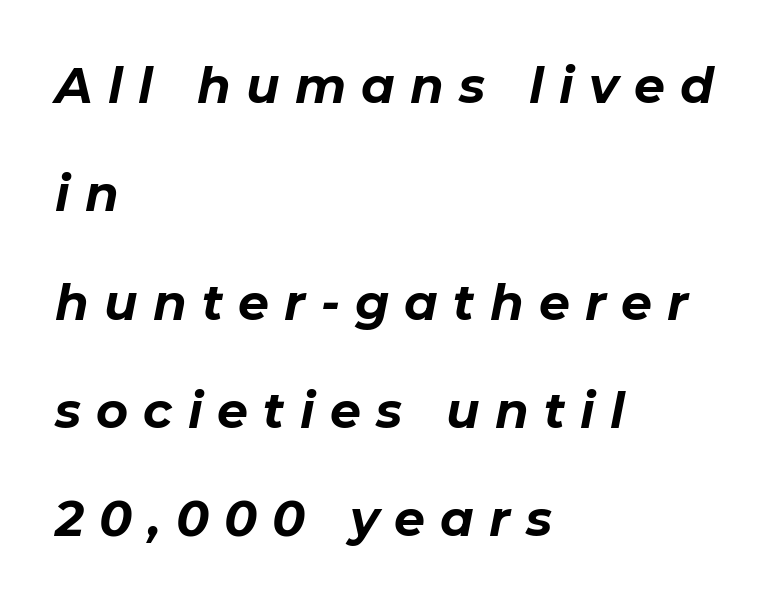
The image shows 49 px bold type, italic (leaning right); set left-aligned, loose line spacing (2.21x), unusually wide letter spacing (+0.31 em), not underlined; low stroke contrast and a medium x-height.
